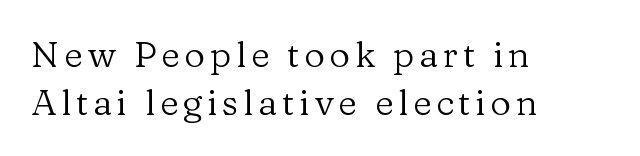
The image shows 36 px regular-weight serif type, upright; set left-aligned, normal line spacing (1.32x), not underlined; low stroke contrast and a medium x-height.
